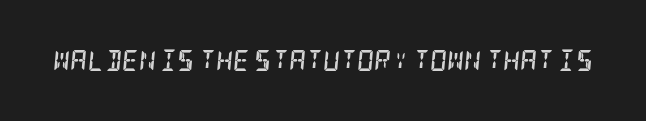
Short note: letters normally spaced. Slanted lettering throughout. Compared with an ordinary text face, these strokes are far heavier — a full bold. Nobody drew a line under any word here.
